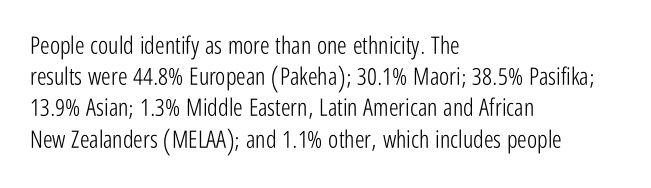
The image shows 24 px text type, upright; set left-aligned, normal line spacing (1.3x), normal letter spacing, not underlined.
